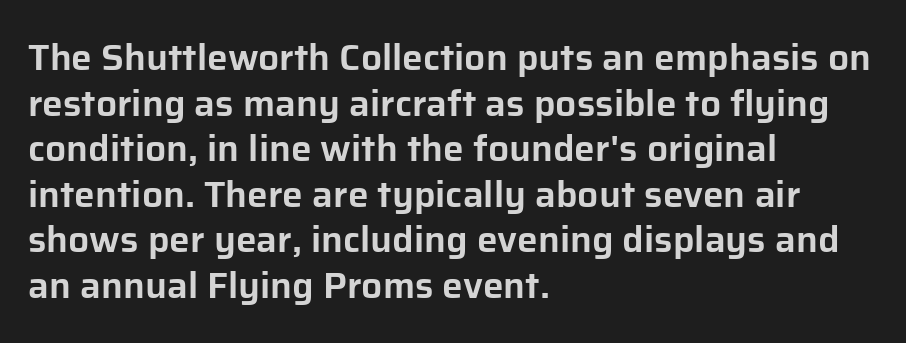
Q: Is the text italic (slanted)? A: No, it is upright.
Q: Is the typeface a serif or a sans-serif typeface? A: Sans-serif.
Q: Is the text underlined? A: No.
Q: How is the paragraph aligned? A: Left-aligned.
Q: Is the spacing between letters normal or unusually wide? A: Normal.
Q: Width (condensed, normal, or wide)? A: Normal.
Q: Stroke contrast? A: Low.
Q: x-height? A: Medium.
Q: Monospaced? A: No.
